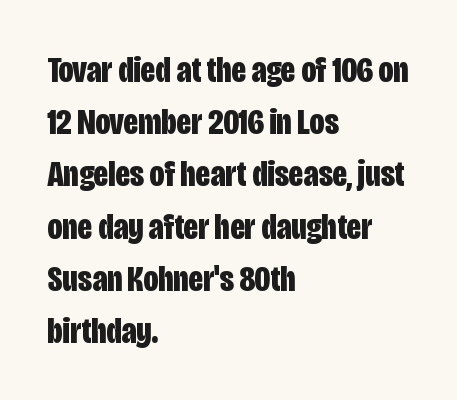
No word sits above an underline. The typesetting leans heavy: a genuine bold. Every stem runs plumb, perpendicular to the baseline. The ragged edge is on the right, which tells us the setting is flush left. Looks like regular typesetting: each glyph gets only the width it needs.
